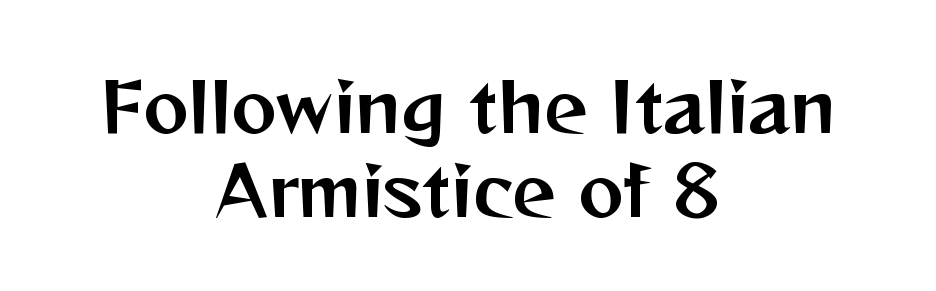
{"serif": "no", "italic": "no", "width": "normal", "stroke_contrast": "medium", "x_height": "medium", "monospaced": "no", "underline": "no", "align": "center", "line_spacing_ratio": 1.23, "letter_spacing": "normal", "letter_spacing_em": 0.0, "glyph_px": 68}
